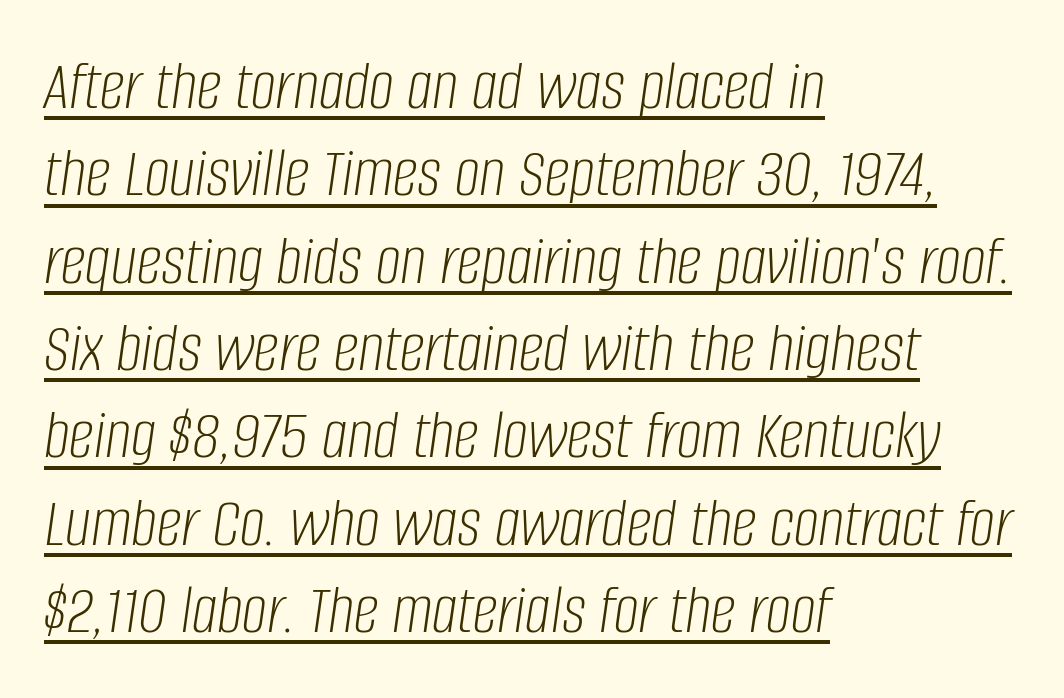
The whole block is typeset with a tilt. Nothing heavy about these letters — not bold at all. The rendering uses the underline text-decoration. A typesetter would call this proportional, since set widths differ per character.
